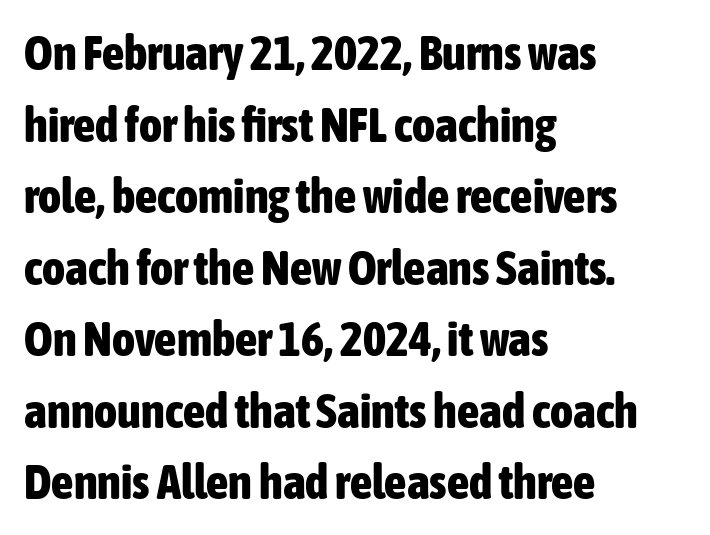
The face used here is proportionally spaced, like ordinary book or web type. Letters rest on an invisible, unmarked baseline. Italic? Not at all — the glyphs are vertical. Strong, thick strokes mark this as bold type.
